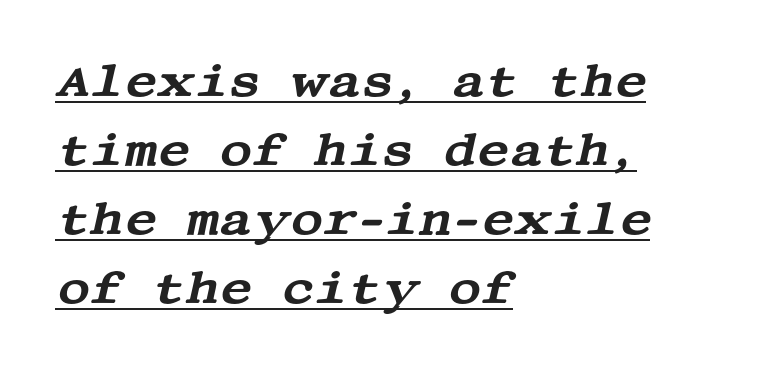
{"serif": "yes", "italic": "yes", "lean": "right", "slant_degrees": 13, "width": "wide", "stroke_contrast": "medium", "x_height": "large", "underline": "yes", "align": "left", "line_spacing": "normal", "line_spacing_ratio": 1.53, "letter_spacing": "normal", "letter_spacing_em": 0.0, "glyph_px": 45}
